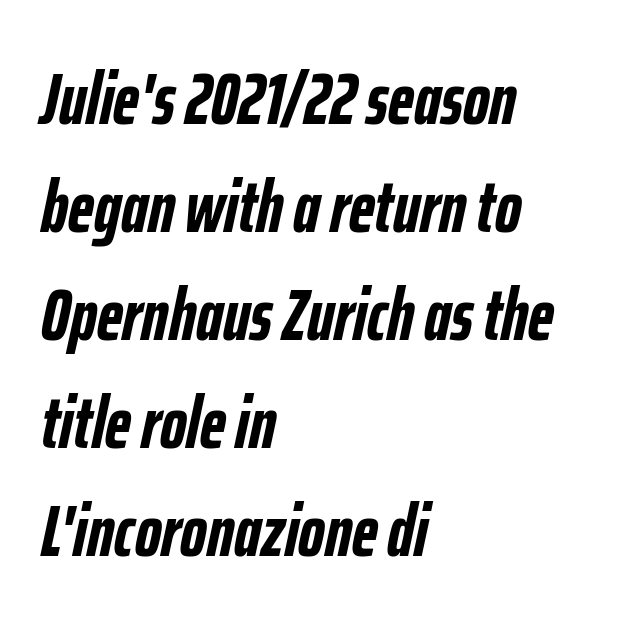
{"italic": "yes", "lean": "right", "slant_degrees": 12, "bold": "yes", "weight": "semibold", "width": "condensed", "stroke_contrast": "low", "x_height": "medium", "monospaced": "no", "underline": "no", "align": "left", "line_spacing": "normal", "line_spacing_ratio": 1.48, "letter_spacing": "normal", "letter_spacing_em": 0.0, "glyph_px": 73}
